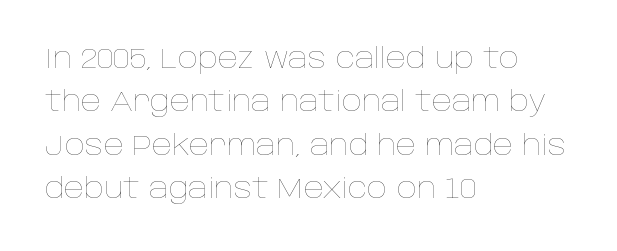
The image shows 28 px thin type, upright; set left-aligned, normal line spacing (1.55x), normal letter spacing, not underlined; low stroke contrast and a large x-height.
